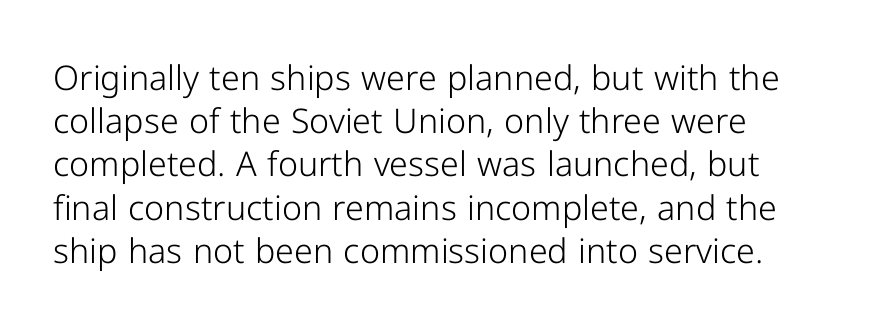
{"serif": "no", "italic": "no", "bold": "no", "weight": "light", "width": "normal", "stroke_contrast": "low", "x_height": "medium", "monospaced": "no", "underline": "no", "align": "left", "line_spacing": "normal", "line_spacing_ratio": 1.27, "letter_spacing": "normal", "letter_spacing_em": 0.0, "glyph_px": 34}
